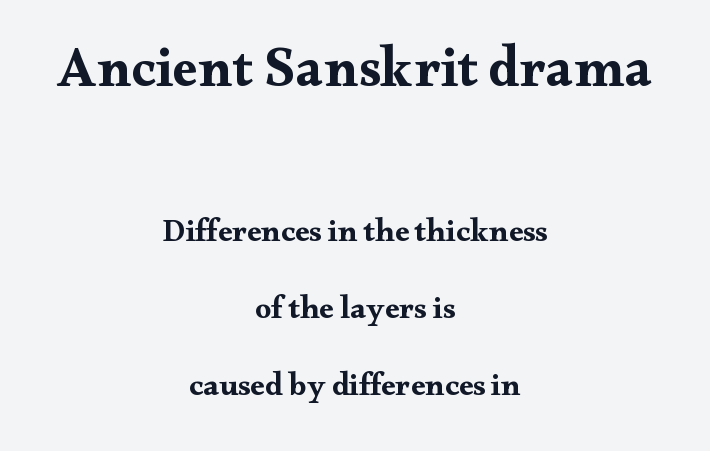
{"serif": "yes", "italic": "no", "width": "wide", "stroke_contrast": "medium", "x_height": "small", "monospaced": "no", "underline": "no", "align": "center", "line_spacing": "loose", "line_spacing_ratio": 2.4, "letter_spacing": "normal", "letter_spacing_em": 0.0, "larger_block": "first", "size_ratio": 1.75, "glyph_px": 56}
